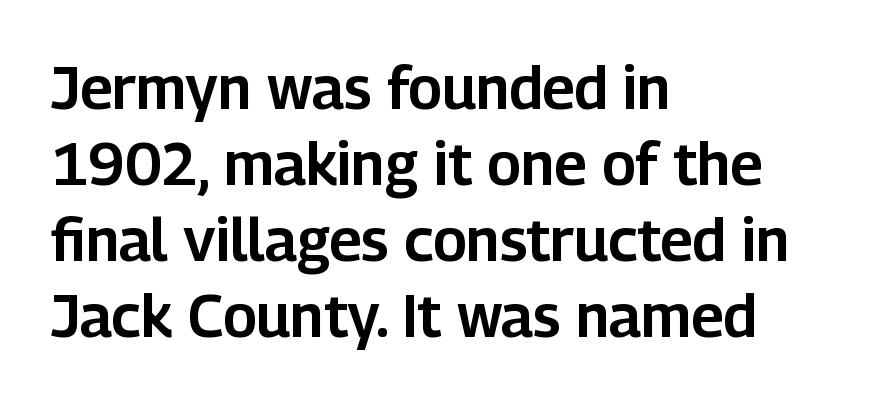
Is this a sans? Yes — the strokes have no serifs. The strip under each line holds only bare page. You could call the tracking neutral — neither tight nor loose. Left-aligned paragraph, ragged on the right.
